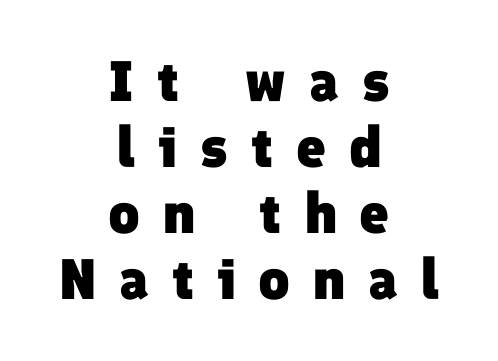
Q: Is the text bold? A: Yes.
Q: Is the typeface a serif or a sans-serif typeface? A: Sans-serif.
Q: Is the text underlined? A: No.
Q: How is the paragraph aligned? A: Centered.
Q: Is the spacing between letters normal or unusually wide? A: Unusually wide.
Q: Width (condensed, normal, or wide)? A: Normal.
Q: Stroke contrast? A: Low.
Q: x-height? A: Medium.
Q: Monospaced? A: No.
